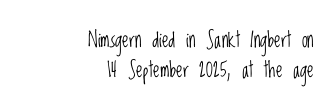
Q: Is the text bold? A: No.
Q: Is the text italic (slanted)? A: No, it is upright.
Q: Is the text underlined? A: No.
Q: How is the paragraph aligned? A: Right-aligned.
Q: Is the spacing between letters normal or unusually wide? A: Normal.
Q: Is the spacing between lines tight, normal or loose? A: Normal.
